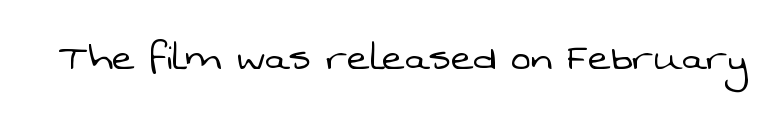
{"serif": "no", "bold": "no", "weight": "light", "width": "normal", "stroke_contrast": "low", "x_height": "medium", "monospaced": "no", "underline": "no", "letter_spacing": "normal", "letter_spacing_em": 0.0, "glyph_px": 48}
